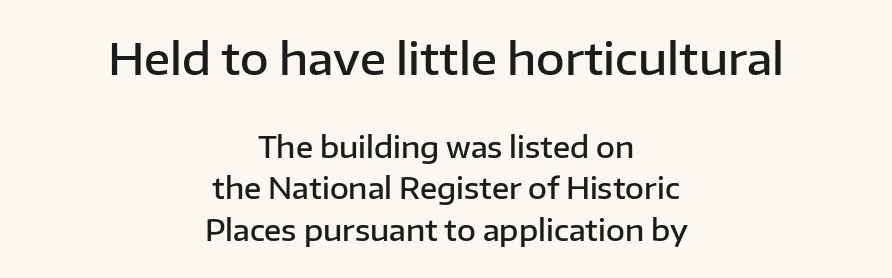
Does the copy run flush right? No — it is centered line by line. Is this a fixed-width face? No — the glyphs have proportional, varying widths. Which of the two is more prominent by size? The first, at the top. Firm but not heavy-handed strokes: this text is semibold. Nope, no serifs anywhere on these letters. Nobody touched the tracking dial on this one.
